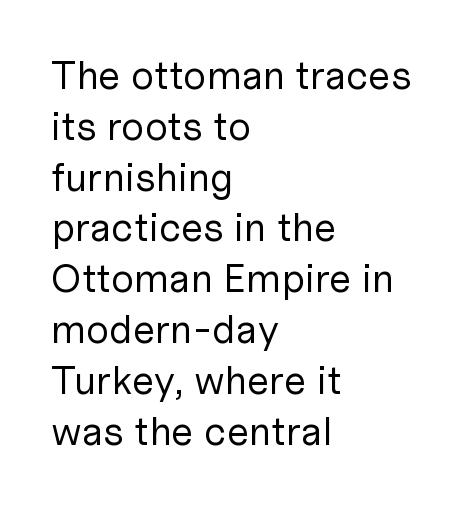
The image shows 40 px regular-weight sans-serif type, upright; set left-aligned, normal line spacing (1.27x), normal letter spacing, not underlined; low stroke contrast and a medium x-height.
